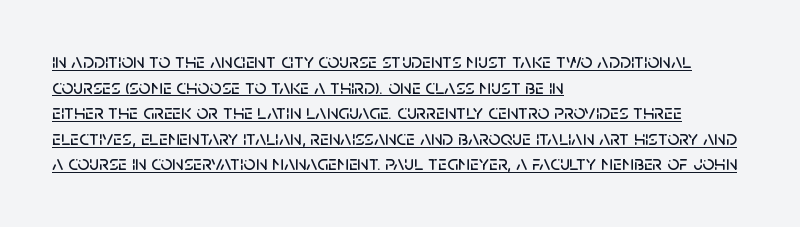
The gaps between neighbouring characters are ordinary and unremarkable. Does the lettering tilt? It doesn't — this is upright. Teacher's note: observe the even left margin — that is flush-left alignment. The lettering is marked with a stroke running underneath it.
